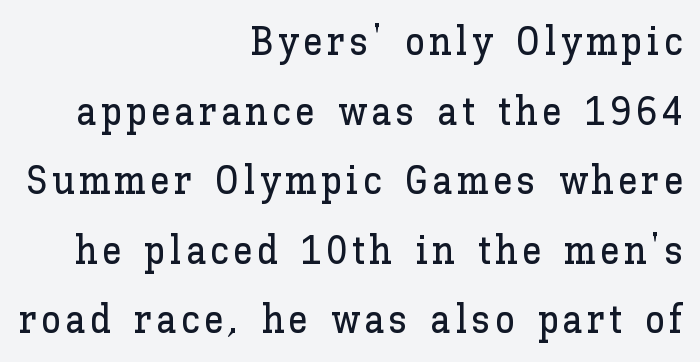
Q: Is the text italic (slanted)? A: No, it is upright.
Q: Is the text underlined? A: No.
Q: How is the paragraph aligned? A: Right-aligned.
Q: Width (condensed, normal, or wide)? A: Normal.
Q: Stroke contrast? A: Low.
Q: x-height? A: Medium.
Q: Monospaced? A: No.
